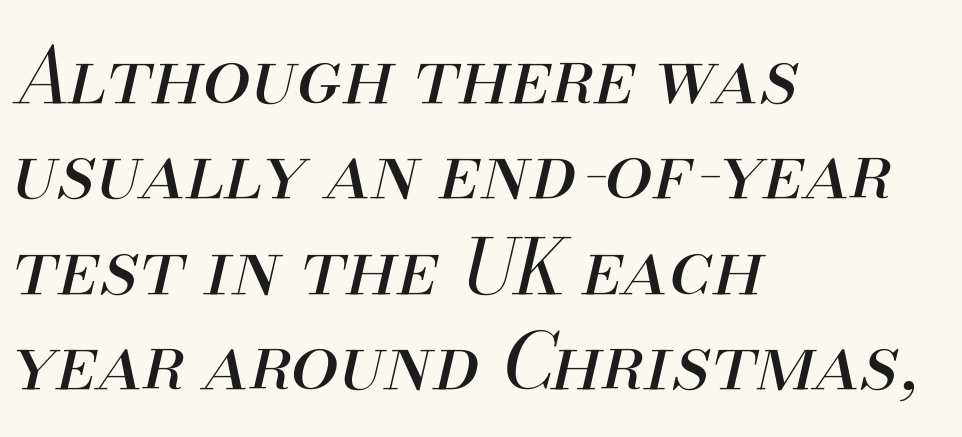
Q: Is the text bold? A: No.
Q: Is the text italic (slanted)? A: Yes, it leans right by about 13 degrees.
Q: Is the text underlined? A: No.
Q: How is the paragraph aligned? A: Left-aligned.
Q: Is the spacing between letters normal or unusually wide? A: Normal.
Q: Width (condensed, normal, or wide)? A: Normal.
Q: Stroke contrast? A: Medium.
Q: x-height? A: Small.
Q: Monospaced? A: No.
